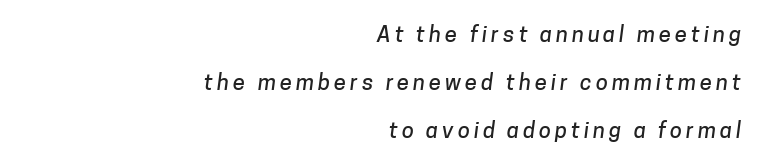
Q: Is the text underlined? A: No.
Q: How is the paragraph aligned? A: Right-aligned.
Q: Is the spacing between lines tight, normal or loose? A: Loose.
